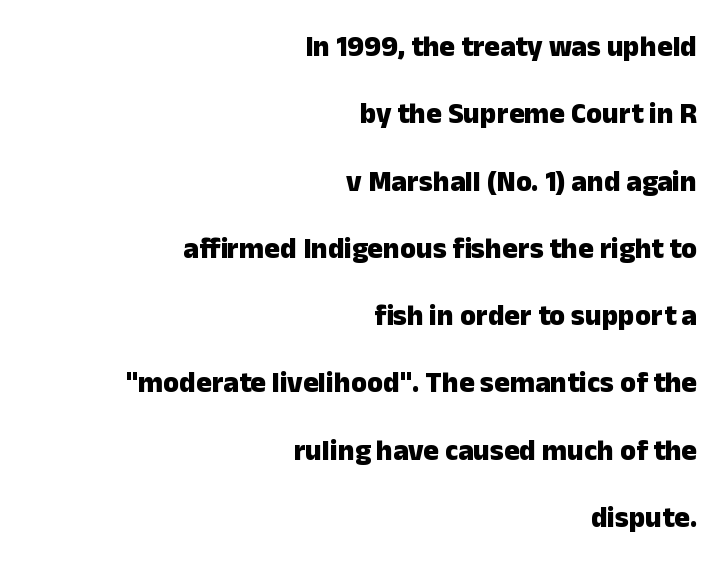
Q: Is the text bold? A: Yes.
Q: Is the text italic (slanted)? A: No, it is upright.
Q: Is the typeface a serif or a sans-serif typeface? A: Sans-serif.
Q: Is the text underlined? A: No.
Q: How is the paragraph aligned? A: Right-aligned.
Q: Is the spacing between letters normal or unusually wide? A: Normal.
Q: Is the spacing between lines tight, normal or loose? A: Loose.
Q: Width (condensed, normal, or wide)? A: Normal.
Q: Stroke contrast? A: Low.
Q: x-height? A: Medium.
Q: Monospaced? A: No.
